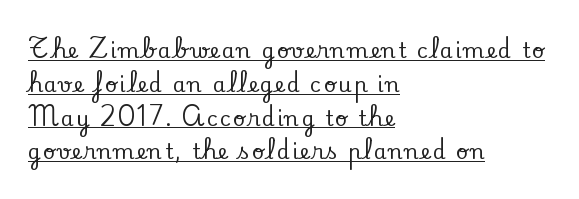
Q: Is the text italic (slanted)? A: No, it is upright.
Q: Is the text underlined? A: Yes.
Q: How is the paragraph aligned? A: Left-aligned.
Q: Is the spacing between lines tight, normal or loose? A: Normal.
